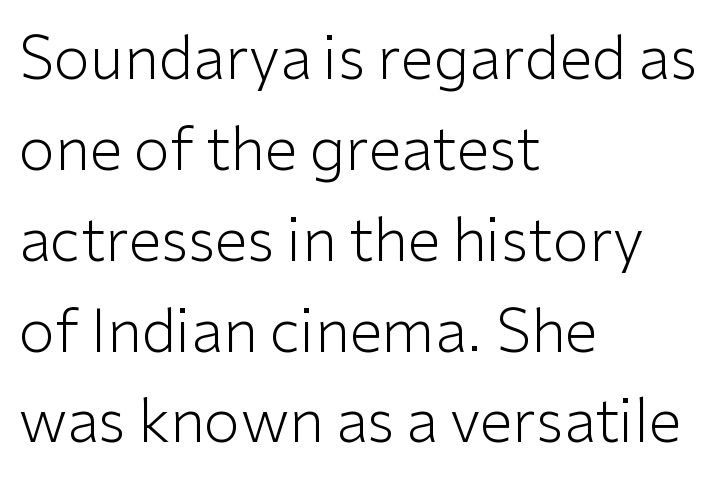
{"serif": "no", "italic": "no", "bold": "no", "weight": "light", "width": "normal", "stroke_contrast": "low", "x_height": "medium", "monospaced": "no", "underline": "no", "align": "left", "line_spacing": "normal", "line_spacing_ratio": 1.54, "letter_spacing": "normal", "letter_spacing_em": 0.0, "glyph_px": 59}
